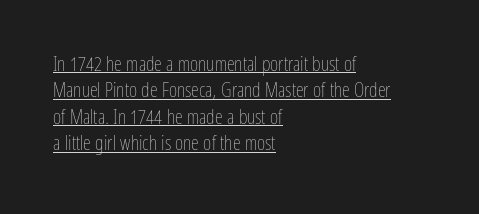
Q: Is the text bold? A: No.
Q: Is the text italic (slanted)? A: No, it is upright.
Q: Is the text underlined? A: Yes.
Q: How is the paragraph aligned? A: Left-aligned.
Q: Is the spacing between letters normal or unusually wide? A: Normal.
Q: Is the spacing between lines tight, normal or loose? A: Normal.
